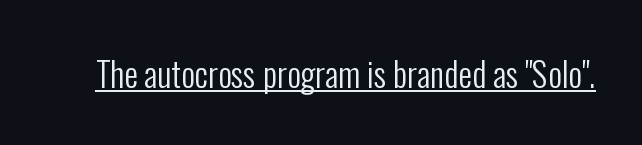
The image shows 34 px regular-weight, condensed sans-serif type, upright; set normal letter spacing, underlined; low stroke contrast and a medium x-height.
